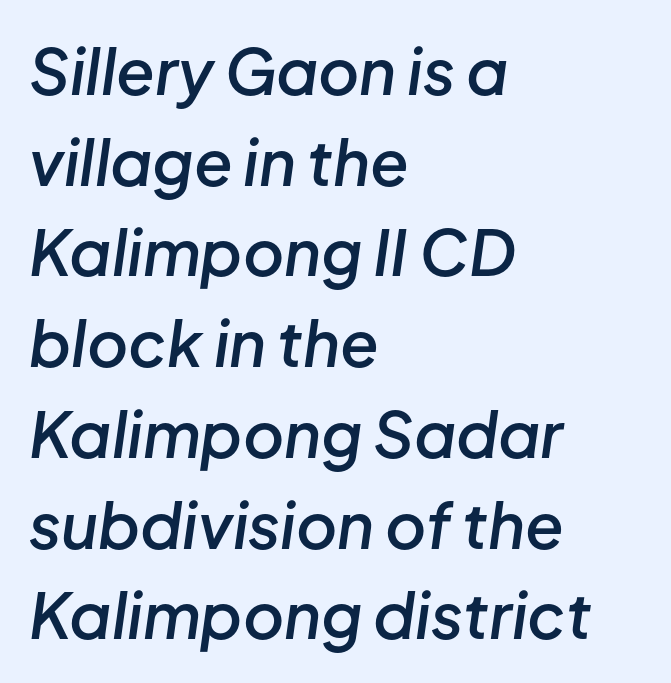
{"italic": "yes", "lean": "right", "slant_degrees": 8, "bold": "semi", "weight": "semibold", "width": "normal", "stroke_contrast": "low", "x_height": "medium", "monospaced": "no", "underline": "no", "align": "left", "line_spacing": "normal", "line_spacing_ratio": 1.44, "letter_spacing": "normal", "letter_spacing_em": 0.0, "glyph_px": 63}
